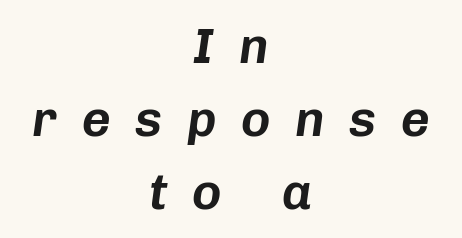
Q: Is the text italic (slanted)? A: Yes, it leans right by about 8 degrees.
Q: Is the text underlined? A: No.
Q: How is the paragraph aligned? A: Centered.
Q: Is the spacing between letters normal or unusually wide? A: Unusually wide.
Q: Is the spacing between lines tight, normal or loose? A: Normal.
Q: Width (condensed, normal, or wide)? A: Normal.
Q: Stroke contrast? A: Low.
Q: x-height? A: Medium.
Q: Monospaced? A: No.
